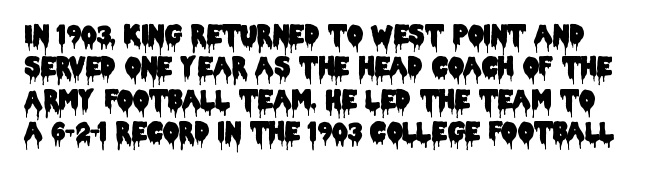
Unmarked baselines from the first word to the last. Quick note: not italic, upright. Each new line begins a customary step beneath the previous one. The rendering keeps characters at their native spacing.
